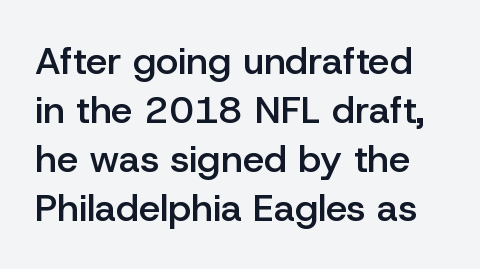
{"serif": "no", "italic": "no", "bold": "semi", "weight": "semibold", "width": "normal", "stroke_contrast": "low", "x_height": "medium", "monospaced": "no", "underline": "no", "line_spacing": "normal", "line_spacing_ratio": 1.29, "letter_spacing": "normal", "letter_spacing_em": 0.0, "glyph_px": 38}
